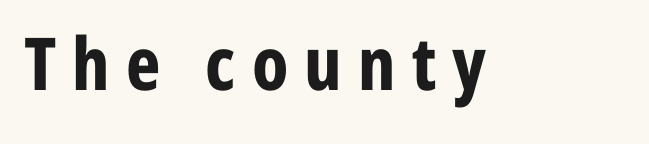
Q: Is the text bold? A: Yes.
Q: Is the text italic (slanted)? A: No, it is upright.
Q: Is the typeface a serif or a sans-serif typeface? A: Sans-serif.
Q: Is the text underlined? A: No.
Q: Is the spacing between letters normal or unusually wide? A: Unusually wide.
Q: Width (condensed, normal, or wide)? A: Condensed.
Q: Stroke contrast? A: Low.
Q: x-height? A: Medium.
Q: Monospaced? A: No.
